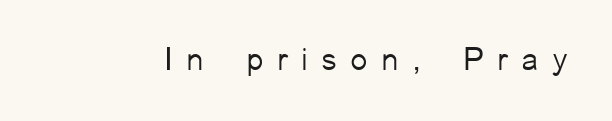
Is this a fixed-width face? No — the glyphs have proportional, varying widths. You can tell from the bare stems that sans-serif type was used. Here the glyphs are tracked loosely, breaking word shapes into spaced letters. Weight: in the light-to-regular range.
